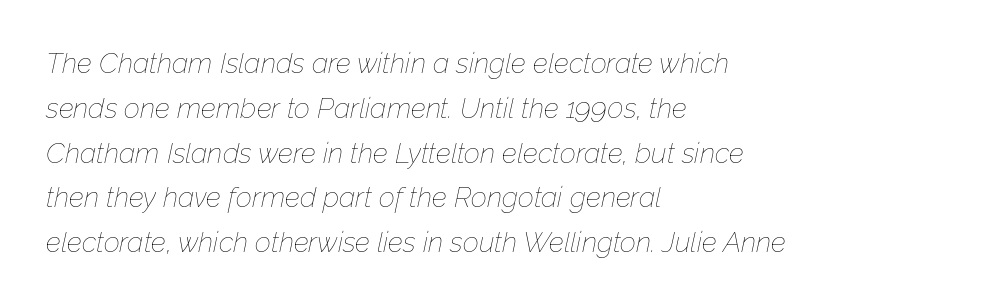
These lines stack with their left ends in a neat column. Just letters on the line, the space beneath them empty. The passage shown is not bold in any degree. Caption: standard tracking, unaltered. The passage shown leans; its letterforms are oblique.
